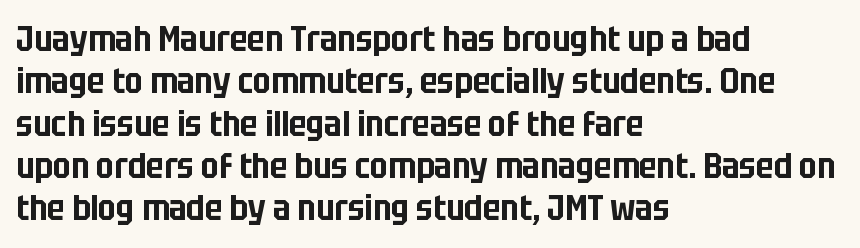
Q: Is the text italic (slanted)? A: No, it is upright.
Q: Is the typeface a serif or a sans-serif typeface? A: Sans-serif.
Q: Is the text underlined? A: No.
Q: How is the paragraph aligned? A: Left-aligned.
Q: Is the spacing between letters normal or unusually wide? A: Normal.
Q: Width (condensed, normal, or wide)? A: Condensed.
Q: Stroke contrast? A: Low.
Q: x-height? A: Large.
Q: Monospaced? A: No.
